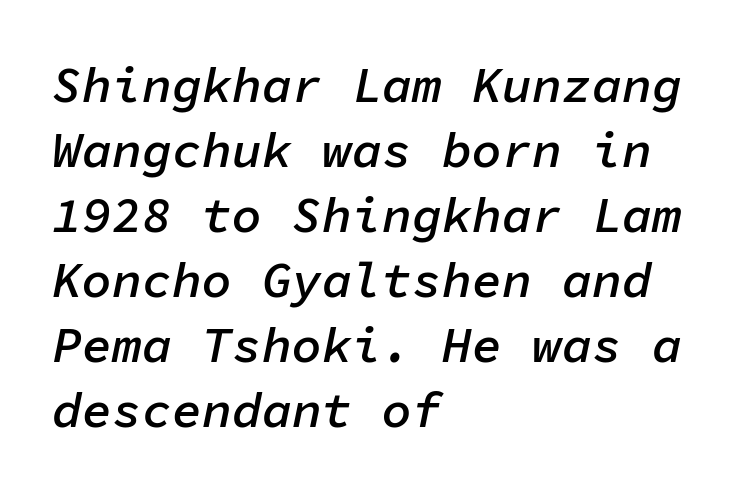
Q: Is the text bold? A: Semi-bold.
Q: Is the text italic (slanted)? A: Yes, it leans right by about 11 degrees.
Q: Is the text underlined? A: No.
Q: How is the paragraph aligned? A: Left-aligned.
Q: Is the spacing between letters normal or unusually wide? A: Normal.
Q: Is the spacing between lines tight, normal or loose? A: Normal.
Q: Width (condensed, normal, or wide)? A: Normal.
Q: Stroke contrast? A: Low.
Q: x-height? A: Medium.
Q: Monospaced? A: Yes.
